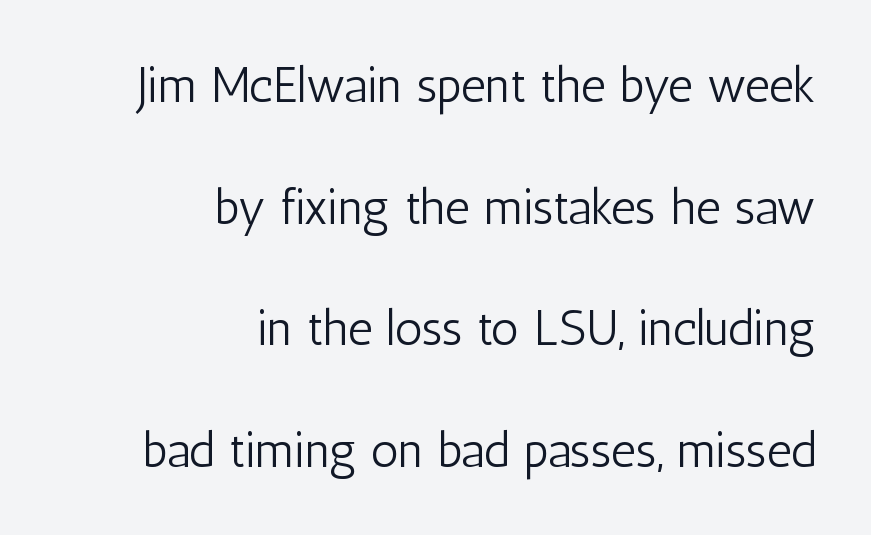
Q: Is the text bold? A: No.
Q: Is the text italic (slanted)? A: No, it is upright.
Q: Is the typeface a serif or a sans-serif typeface? A: Sans-serif.
Q: Is the text underlined? A: No.
Q: How is the paragraph aligned? A: Right-aligned.
Q: Is the spacing between letters normal or unusually wide? A: Normal.
Q: Is the spacing between lines tight, normal or loose? A: Loose.
Q: Width (condensed, normal, or wide)? A: Condensed.
Q: Stroke contrast? A: Low.
Q: x-height? A: Medium.
Q: Monospaced? A: No.
